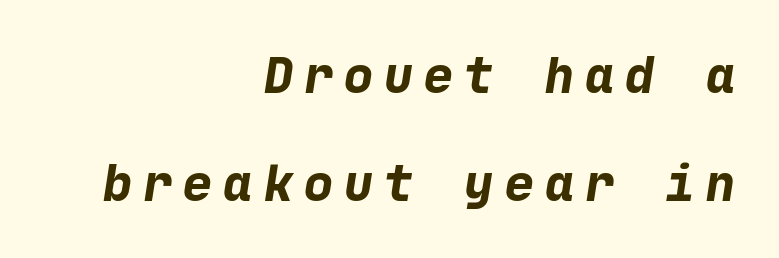
The image shows 49 px bold sans-serif type; set right-aligned, loose line spacing (2.21x), unusually wide letter spacing (+0.22 em), not underlined; low stroke contrast and a medium x-height.
